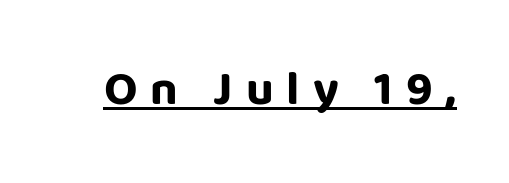
Think of a printed novel: that variable character pitch is what you see here. Does the lettering tilt? It doesn't — this is upright. The type is letterspaced generously, with wide tracking. Emphasis is given by a line drawn under the lettering. Regarding serifs, this sample does without them.
